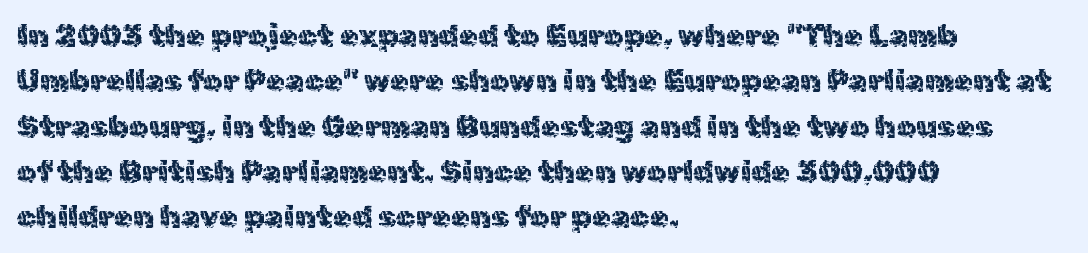
The image shows 31 px regular-weight sans-serif type, upright; set left-aligned, normal line spacing (1.46x), normal letter spacing, not underlined; a medium x-height.
